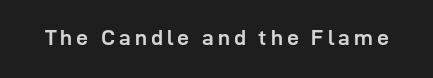
Q: Is the text bold? A: Yes.
Q: Is the text italic (slanted)? A: No, it is upright.
Q: Is the text underlined? A: No.
